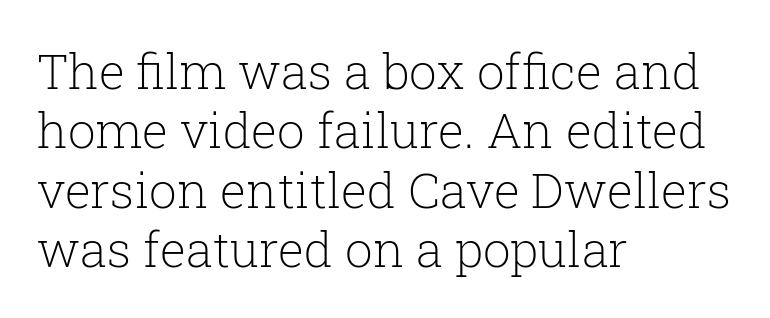
Q: Is the text bold? A: No.
Q: Is the text italic (slanted)? A: No, it is upright.
Q: Is the typeface a serif or a sans-serif typeface? A: Serif.
Q: Is the text underlined? A: No.
Q: How is the paragraph aligned? A: Left-aligned.
Q: Is the spacing between letters normal or unusually wide? A: Normal.
Q: Width (condensed, normal, or wide)? A: Normal.
Q: Stroke contrast? A: Low.
Q: x-height? A: Medium.
Q: Monospaced? A: No.
